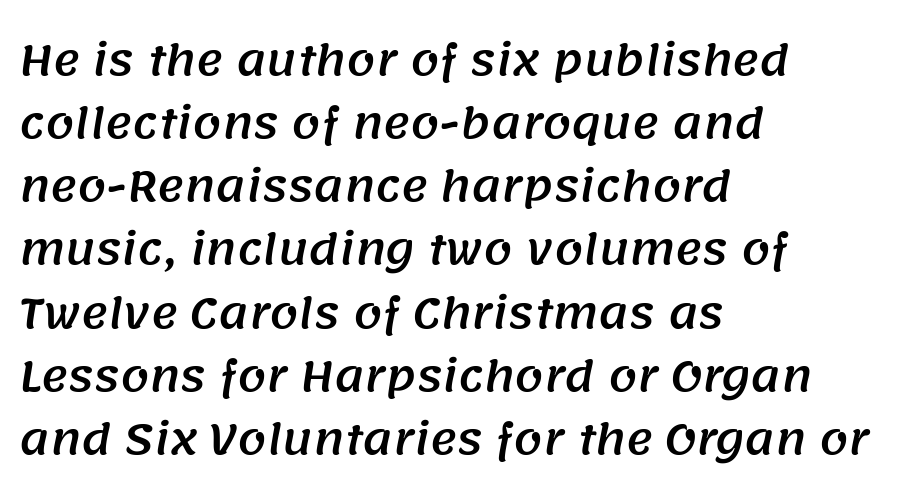
Glyph-to-glyph distance matches everyday printed text. Letters rest on an invisible, unmarked baseline. Typographically, this falls in the sans-serif category. Looks like regular typesetting: each glyph gets only the width it needs. Students, observe: this is what conventionally led text looks like. The rendering anchors every line to the left-hand side.
